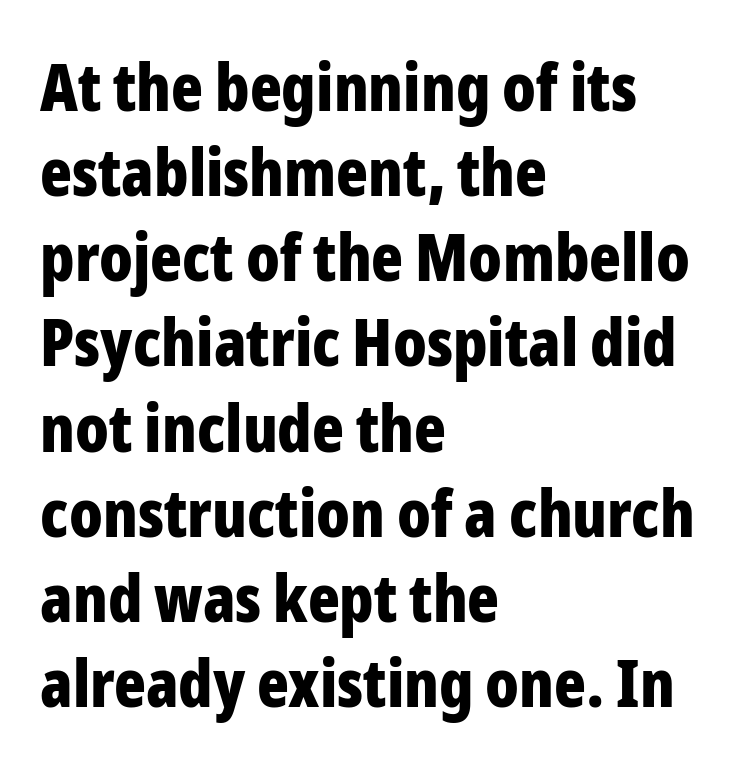
The image shows 66 px bold, condensed sans-serif type, upright; set left-aligned, normal line spacing (1.29x), normal letter spacing, not underlined; low stroke contrast and a medium x-height.
